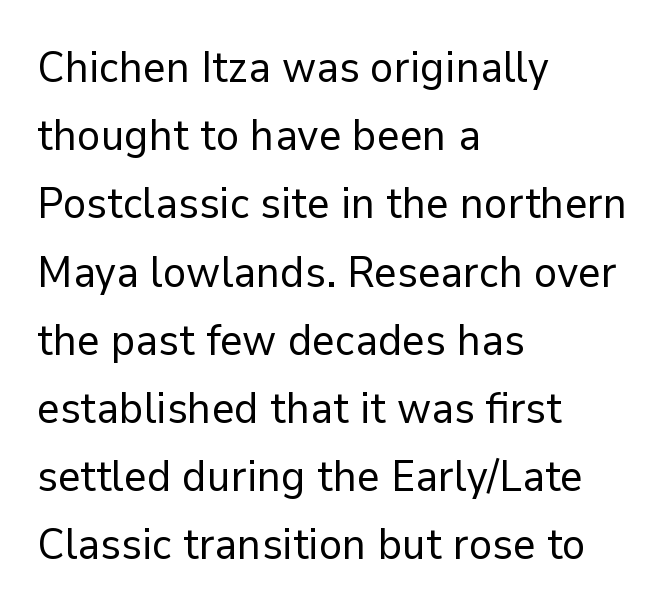
The image shows 44 px regular-weight sans-serif type, upright; set left-aligned, normal line spacing (1.55x), normal letter spacing, not underlined; low stroke contrast and a medium x-height.
